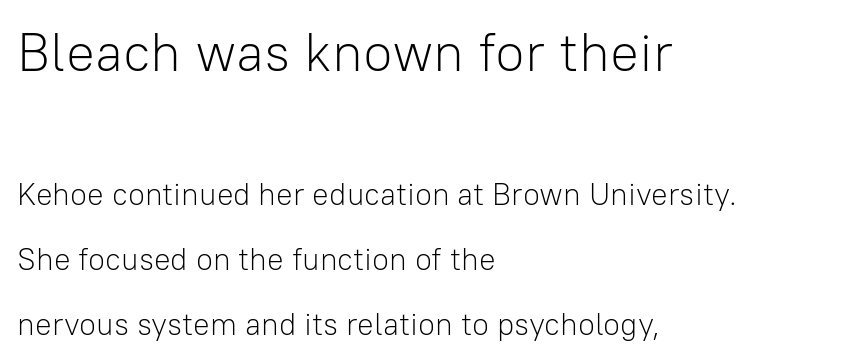
{"serif": "no", "italic": "no", "bold": "no", "weight": "light", "width": "normal", "stroke_contrast": "low", "x_height": "medium", "monospaced": "no", "underline": "no", "align": "left", "line_spacing": "loose", "line_spacing_ratio": 2.1, "letter_spacing": "normal", "letter_spacing_em": 0.0, "larger_block": "first", "size_ratio": 1.74, "glyph_px": 54}
